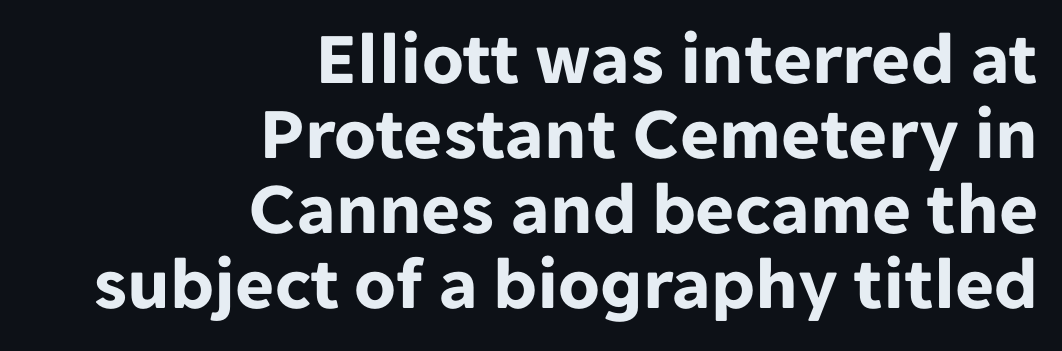
{"serif": "no", "italic": "no", "bold": "yes", "weight": "bold", "width": "normal", "stroke_contrast": "low", "x_height": "medium", "monospaced": "no", "underline": "no", "align": "right", "line_spacing": "tight", "line_spacing_ratio": 1.0, "letter_spacing": "normal", "letter_spacing_em": 0.0, "glyph_px": 75}
